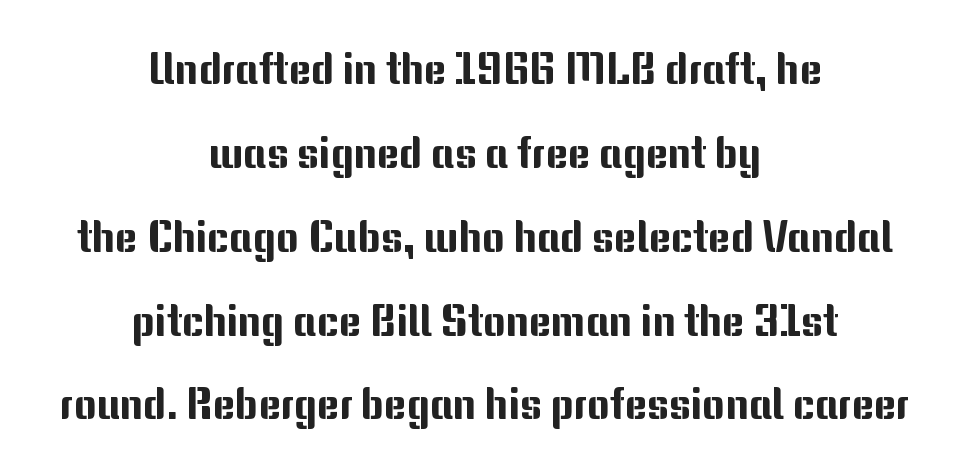
Q: Is the text italic (slanted)? A: No, it is upright.
Q: Is the typeface a serif or a sans-serif typeface? A: Sans-serif.
Q: Is the text underlined? A: No.
Q: How is the paragraph aligned? A: Centered.
Q: Is the spacing between letters normal or unusually wide? A: Normal.
Q: Is the spacing between lines tight, normal or loose? A: Loose.
Q: Width (condensed, normal, or wide)? A: Normal.
Q: Stroke contrast? A: Medium.
Q: x-height? A: Medium.
Q: Monospaced? A: No.
